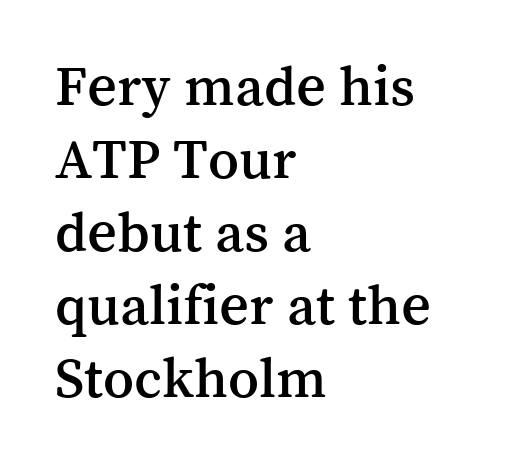
{"serif": "yes", "italic": "no", "width": "normal", "stroke_contrast": "medium", "x_height": "medium", "monospaced": "no", "underline": "no", "align": "left", "line_spacing": "normal", "line_spacing_ratio": 1.26, "letter_spacing": "normal", "letter_spacing_em": 0.0, "glyph_px": 58}
